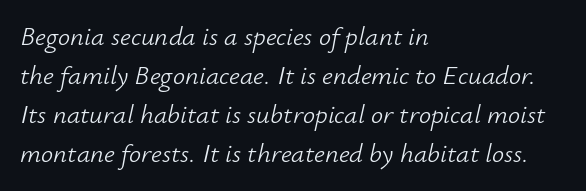
Q: Is the text bold? A: No.
Q: Is the text italic (slanted)? A: Yes, it leans right by about 12 degrees.
Q: Is the text underlined? A: No.
Q: How is the paragraph aligned? A: Left-aligned.
Q: Is the spacing between letters normal or unusually wide? A: Normal.
Q: Is the spacing between lines tight, normal or loose? A: Normal.
